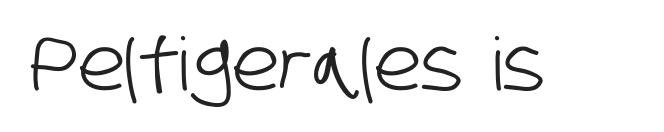
Q: Is the typeface a serif or a sans-serif typeface? A: Sans-serif.
Q: Is the text underlined? A: No.
Q: Is the spacing between letters normal or unusually wide? A: Normal.
Q: Width (condensed, normal, or wide)? A: Condensed.
Q: Stroke contrast? A: Low.
Q: x-height? A: Large.
Q: Monospaced? A: No.
